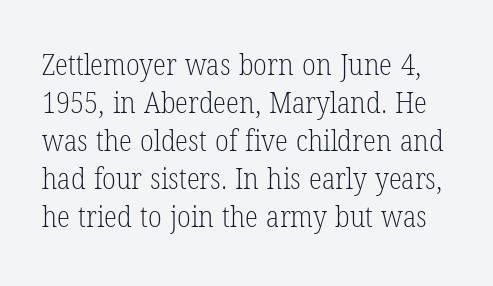
{"serif": "yes", "italic": "no", "bold": "no", "weight": "light", "width": "condensed", "stroke_contrast": "low", "x_height": "medium", "monospaced": "no", "underline": "no", "line_spacing": "normal", "line_spacing_ratio": 1.27, "letter_spacing": "normal", "letter_spacing_em": 0.0, "glyph_px": 30}
